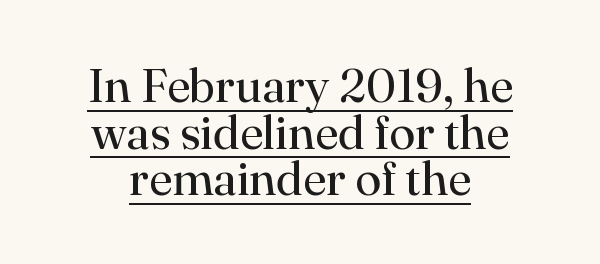
Quick note: underline on. The letters carry serifs — small finishing strokes at the ends of their stems. Proportional: the letters do not fall into vertical columns. The specimen reads as upright at a glance. Nothing unusual about the tracking: characters are spaced as the font intends.
